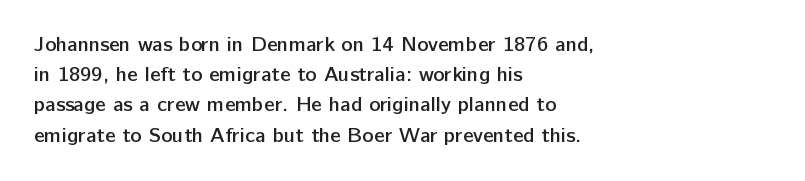
Vertical spacing — default. These lines stack with their left ends in a neat column. A typesetter would mark this as roman, not italic. Only glyphs here, with clear space below each row. What stands out about the letter spacing? Nothing — it is the standard amount.
